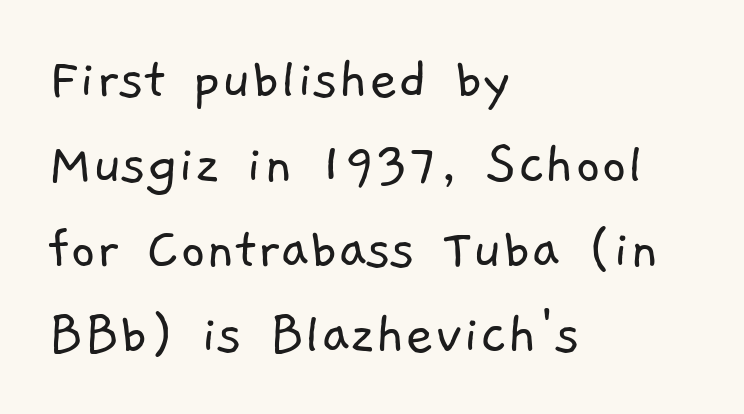
Q: Is the text bold? A: No.
Q: Is the typeface a serif or a sans-serif typeface? A: Sans-serif.
Q: Is the text underlined? A: No.
Q: How is the paragraph aligned? A: Left-aligned.
Q: Is the spacing between letters normal or unusually wide? A: Normal.
Q: Is the spacing between lines tight, normal or loose? A: Normal.
Q: Width (condensed, normal, or wide)? A: Normal.
Q: Stroke contrast? A: Low.
Q: x-height? A: Medium.
Q: Monospaced? A: No.
